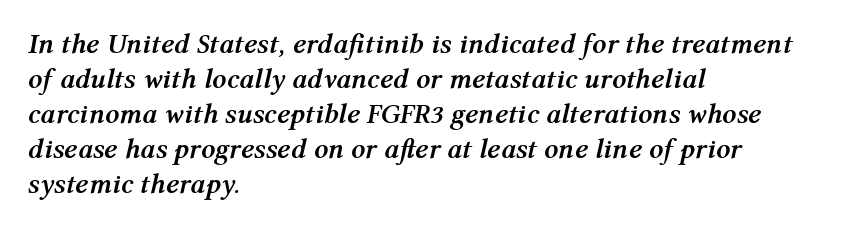
These lines are rendered in a variable-pitch font. The passage shown has conventional tracking throughout. The typography opts for an oblique posture over an upright one. The line-height multiplier appears to be the usual default. Check under the words: just untouched page. Chunky letters — that's bold for sure.
